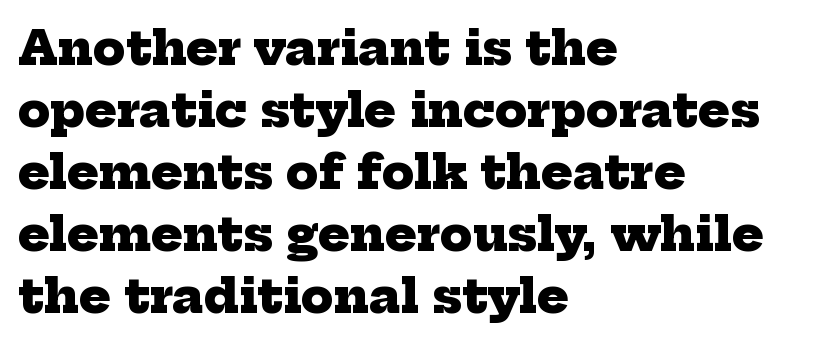
The image shows 47 px heavy serif type; set left-aligned, normal line spacing (1.32x), normal letter spacing, not underlined; low stroke contrast and a medium x-height.
